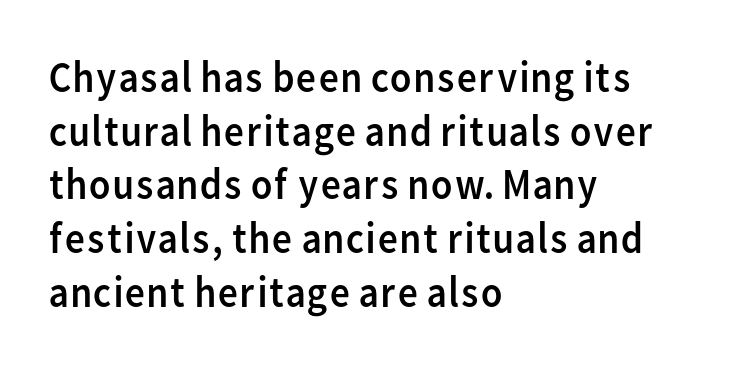
Q: Is the text bold? A: No.
Q: Is the text italic (slanted)? A: No, it is upright.
Q: Is the typeface a serif or a sans-serif typeface? A: Sans-serif.
Q: Is the text underlined? A: No.
Q: How is the paragraph aligned? A: Left-aligned.
Q: Is the spacing between letters normal or unusually wide? A: Normal.
Q: Width (condensed, normal, or wide)? A: Normal.
Q: Stroke contrast? A: Low.
Q: x-height? A: Medium.
Q: Monospaced? A: No.
